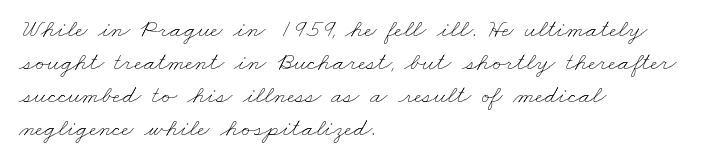
The image shows 26 px text type; set left-aligned, normal line spacing (1.27x), normal letter spacing, not underlined.
